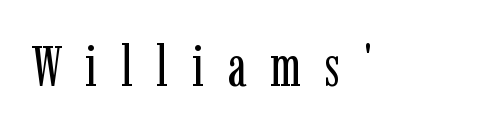
Q: Is the text bold? A: No.
Q: Is the text italic (slanted)? A: No, it is upright.
Q: Is the typeface a serif or a sans-serif typeface? A: Serif.
Q: Is the text underlined? A: No.
Q: Is the spacing between letters normal or unusually wide? A: Unusually wide.
Q: Width (condensed, normal, or wide)? A: Condensed.
Q: Stroke contrast? A: Low.
Q: x-height? A: Medium.
Q: Monospaced? A: No.
